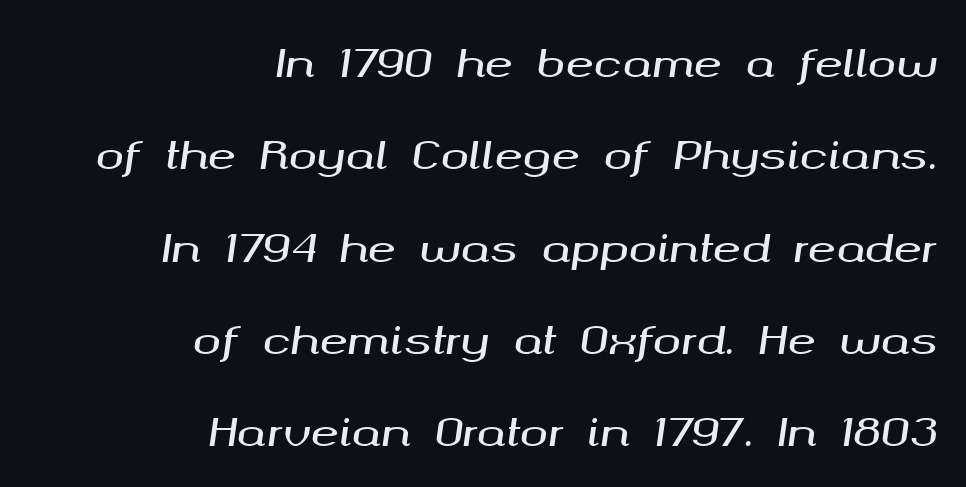
{"italic": "yes", "lean": "right", "slant_degrees": 8, "width": "wide", "stroke_contrast": "medium", "x_height": "medium", "monospaced": "no", "underline": "no", "align": "right", "line_spacing": "loose", "line_spacing_ratio": 2.43, "letter_spacing": "normal", "letter_spacing_em": 0.0, "glyph_px": 38}
